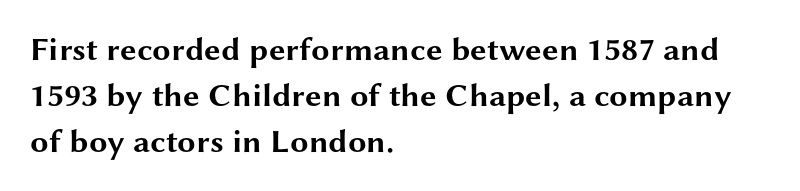
Q: Is the text bold? A: Yes.
Q: Is the text italic (slanted)? A: No, it is upright.
Q: Is the typeface a serif or a sans-serif typeface? A: Sans-serif.
Q: Is the text underlined? A: No.
Q: How is the paragraph aligned? A: Left-aligned.
Q: Is the spacing between letters normal or unusually wide? A: Normal.
Q: Is the spacing between lines tight, normal or loose? A: Normal.
Q: Width (condensed, normal, or wide)? A: Wide.
Q: Stroke contrast? A: Medium.
Q: x-height? A: Medium.
Q: Monospaced? A: No.
